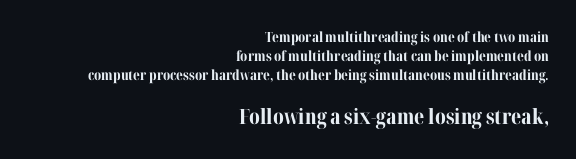
Q: Is the text bold? A: Yes.
Q: Is the text italic (slanted)? A: No, it is upright.
Q: Is the text underlined? A: No.
Q: How is the paragraph aligned? A: Right-aligned.
Q: Is the spacing between letters normal or unusually wide? A: Normal.
Q: Is the spacing between lines tight, normal or loose? A: Normal.
Q: Which block of text is set in a larger size, the first (top) or the second (bottom)? A: The second (bottom) one.
